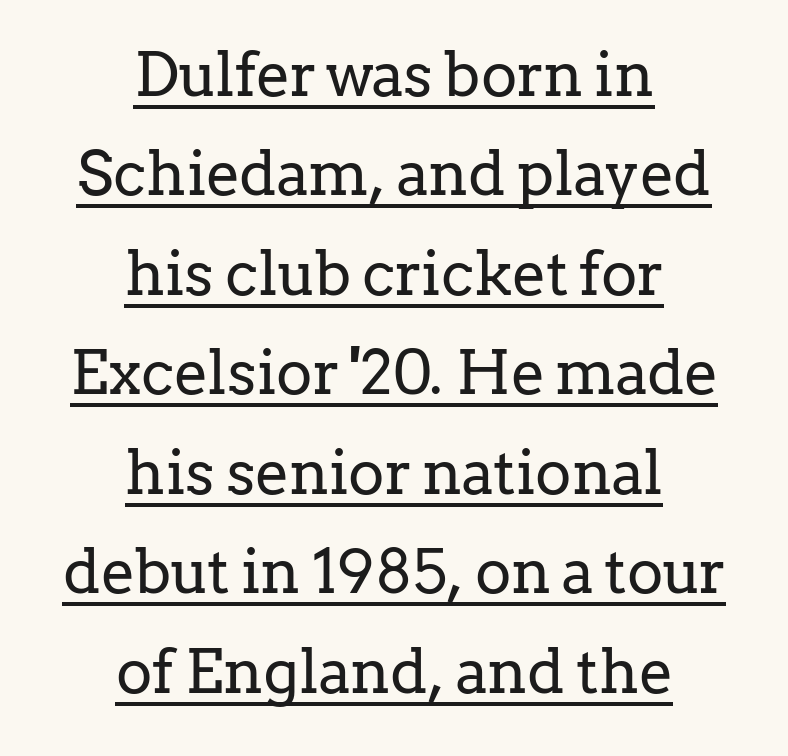
{"serif": "yes", "italic": "no", "bold": "no", "weight": "regular", "width": "normal", "stroke_contrast": "low", "x_height": "medium", "monospaced": "no", "underline": "yes", "align": "center", "line_spacing": "normal", "line_spacing_ratio": 1.63, "letter_spacing": "normal", "letter_spacing_em": 0.0, "glyph_px": 61}
